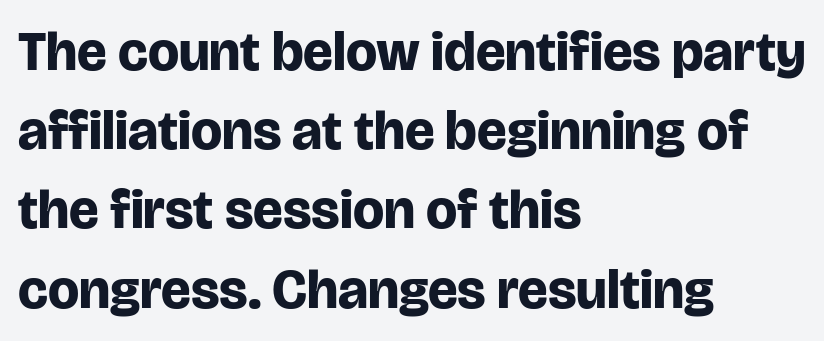
The image shows 55 px bold sans-serif type, upright; set left-aligned, normal line spacing (1.44x), normal letter spacing, not underlined; low stroke contrast and a large x-height.
